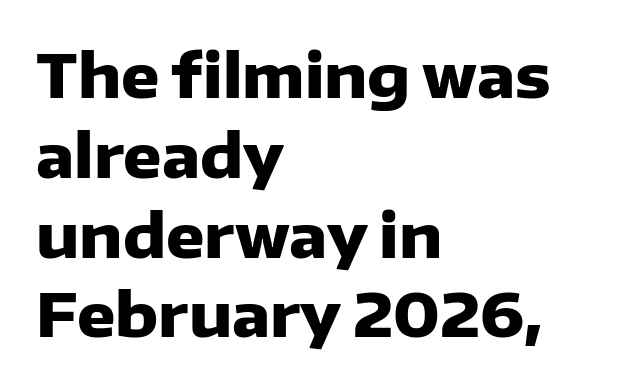
Typeset ragged right — the left edge is the straight one. Any mark beneath the type? The region is blank. The line texture is even and compact thanks to regular tracking. Does the leading feel generous? No, just average. Think of a printed novel: that variable character pitch is what you see here.
